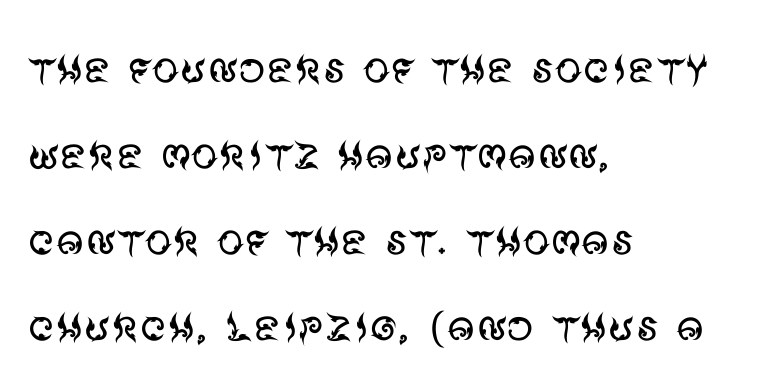
The weight tops out at a normal text grade. Is the block centered? No — it sits flush against the left margin. Vertically, the passage feels balanced, rows spaced as you'd expect. Do the letters lean? They stand straight. Do the characters align in a grid? No, the font is proportional. Underlining? Definitely not there.
